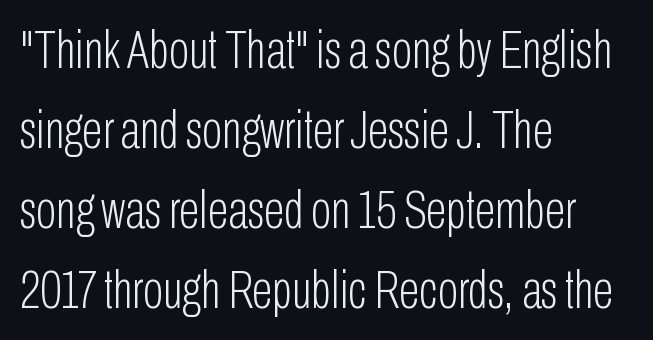
The image shows 54 px light, condensed sans-serif type, upright; set left-aligned, normal line spacing (1.48x), normal letter spacing, not underlined; low stroke contrast and a medium x-height.
